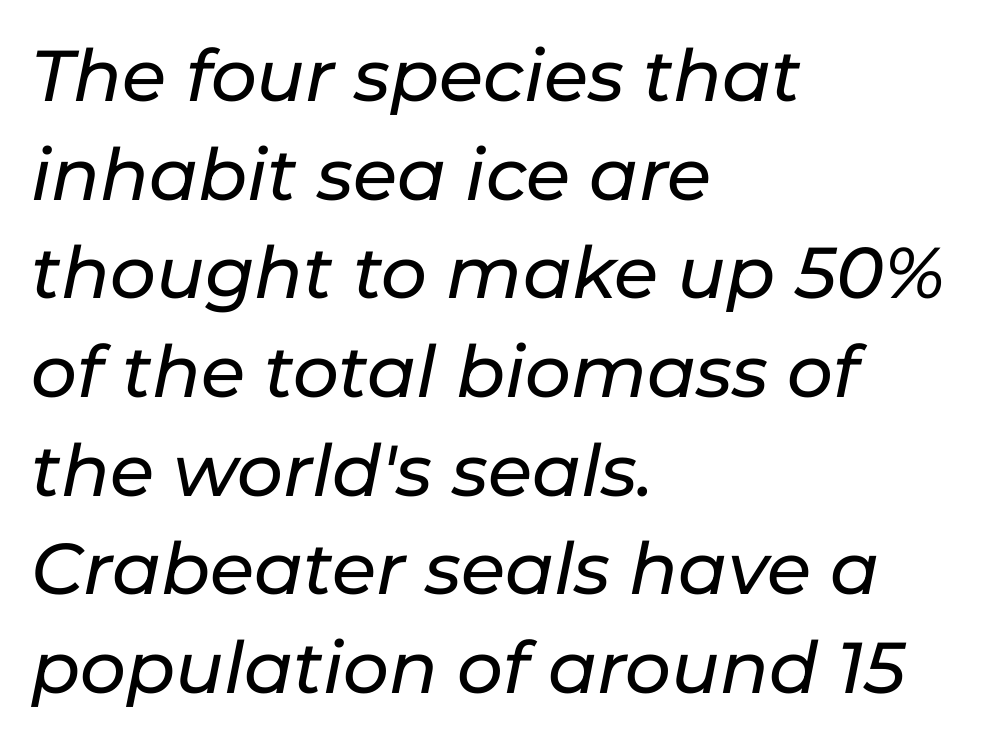
{"italic": "yes", "lean": "right", "slant_degrees": 11, "width": "normal", "stroke_contrast": "low", "x_height": "medium", "monospaced": "no", "underline": "no", "align": "left", "line_spacing": "normal", "line_spacing_ratio": 1.37, "letter_spacing": "normal", "letter_spacing_em": 0.0, "glyph_px": 72}
